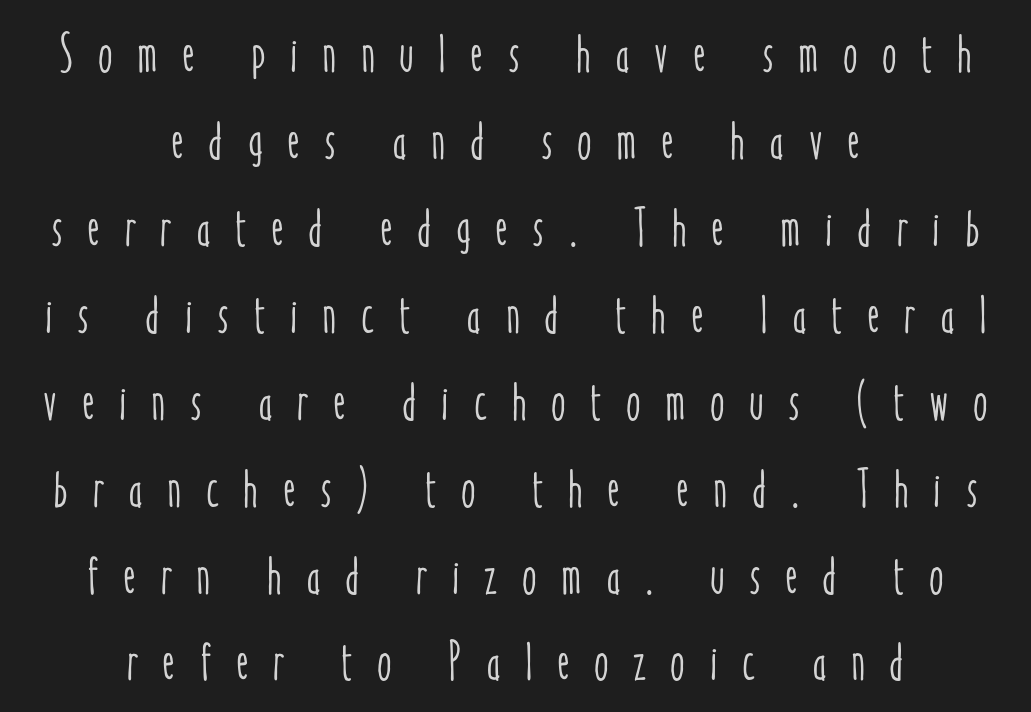
The image shows 53 px condensed type, upright; set centered, normal line spacing (1.64x), unusually wide letter spacing (+0.46 em), not underlined; low stroke contrast and a medium x-height.
